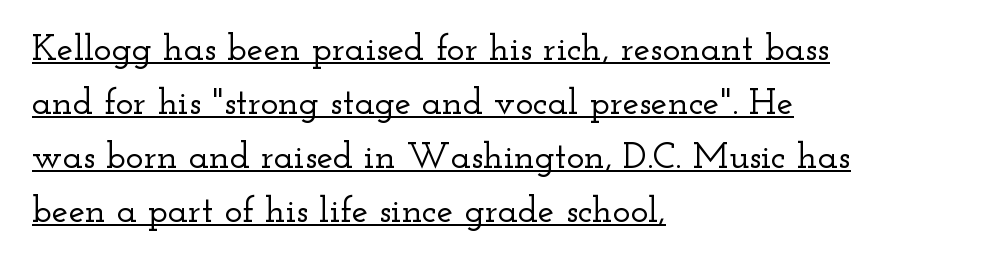
Q: Is the text italic (slanted)? A: No, it is upright.
Q: Is the typeface a serif or a sans-serif typeface? A: Serif.
Q: Is the text underlined? A: Yes.
Q: How is the paragraph aligned? A: Left-aligned.
Q: Is the spacing between letters normal or unusually wide? A: Normal.
Q: Is the spacing between lines tight, normal or loose? A: Normal.
Q: Width (condensed, normal, or wide)? A: Wide.
Q: Stroke contrast? A: Low.
Q: x-height? A: Small.
Q: Monospaced? A: No.
